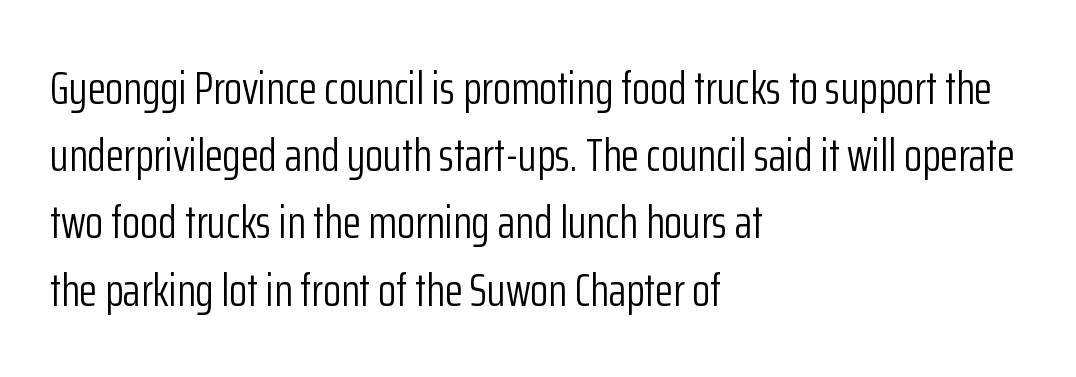
{"serif": "no", "italic": "no", "bold": "no", "weight": "light", "width": "condensed", "stroke_contrast": "low", "x_height": "medium", "monospaced": "no", "underline": "no", "align": "left", "line_spacing": "normal", "line_spacing_ratio": 1.43, "letter_spacing": "normal", "letter_spacing_em": 0.0, "glyph_px": 47}
